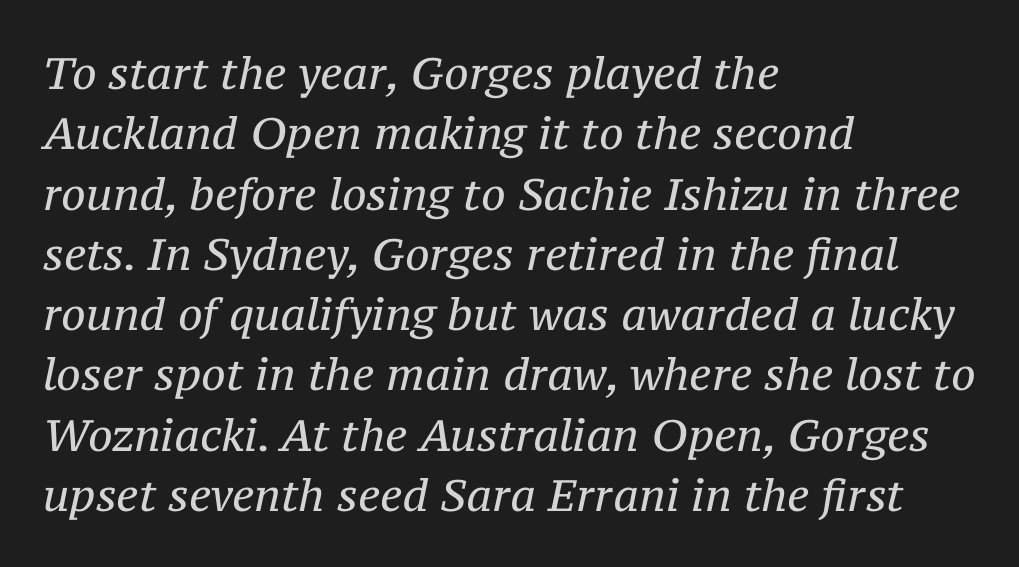
Line starts are locked; line ends wander. Regarding serifs, this sample has them. The rendering applies a slant to the glyphs. Normally led — the rows are evenly, conventionally spaced. No heavy texture on the line: the type isn't bold.
